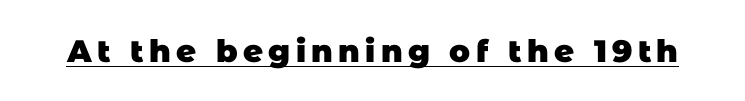
{"serif": "no", "bold": "yes", "weight": "heavy", "width": "normal", "stroke_contrast": "low", "x_height": "large", "monospaced": "no", "underline": "yes", "glyph_px": 31}
